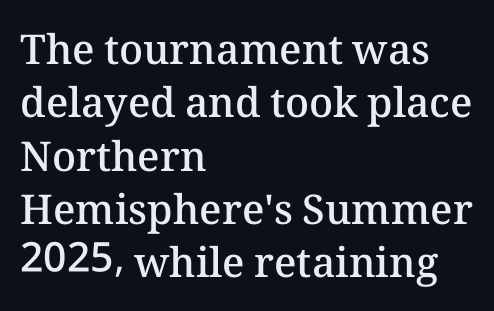
{"italic": "no", "bold": "semi", "weight": "semibold", "width": "normal", "stroke_contrast": "medium", "x_height": "medium", "monospaced": "no", "underline": "no", "align": "left", "line_spacing": "normal", "line_spacing_ratio": 1.3, "letter_spacing": "normal", "letter_spacing_em": 0.0, "glyph_px": 41}
